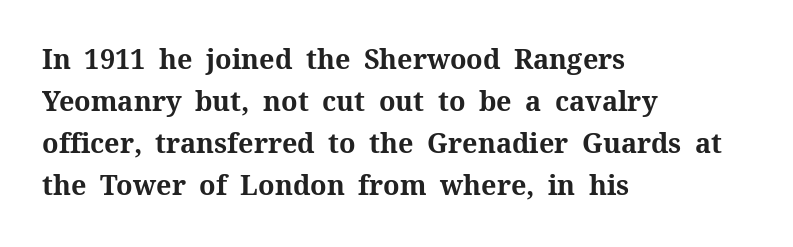
Q: Is the text bold? A: Yes.
Q: Is the text italic (slanted)? A: No, it is upright.
Q: Is the text underlined? A: No.
Q: How is the paragraph aligned? A: Left-aligned.
Q: Is the spacing between letters normal or unusually wide? A: Normal.
Q: Is the spacing between lines tight, normal or loose? A: Normal.
